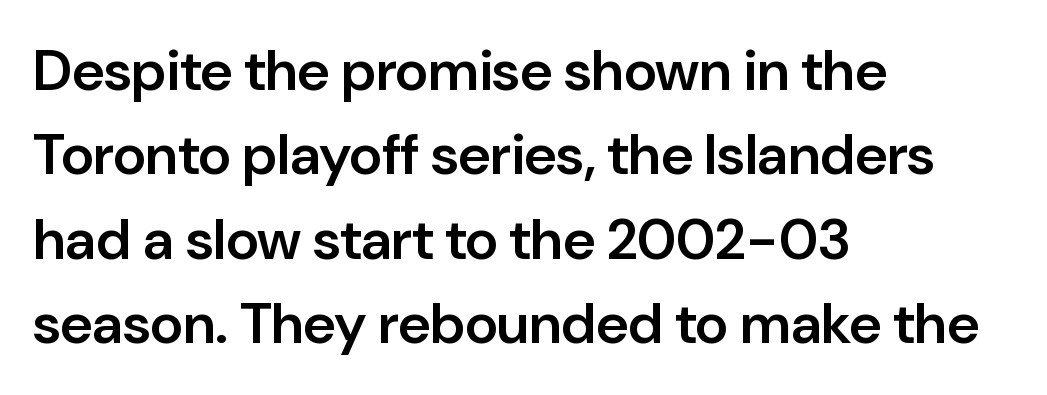
{"serif": "no", "italic": "no", "bold": "semi", "weight": "semibold", "width": "normal", "stroke_contrast": "low", "x_height": "medium", "monospaced": "no", "underline": "no", "align": "left", "line_spacing": "normal", "line_spacing_ratio": 1.48, "letter_spacing": "normal", "letter_spacing_em": 0.0, "glyph_px": 57}
